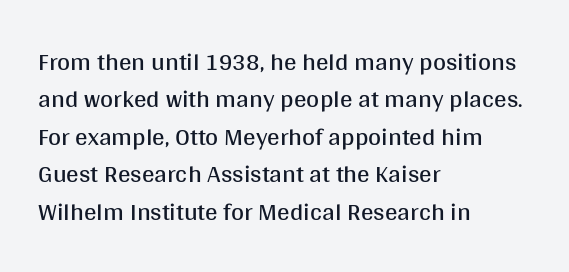
{"italic": "no", "bold": "no", "underline": "no", "align": "left", "line_spacing": "normal", "line_spacing_ratio": 1.5, "letter_spacing": "normal", "letter_spacing_em": 0.0, "glyph_px": 25}
